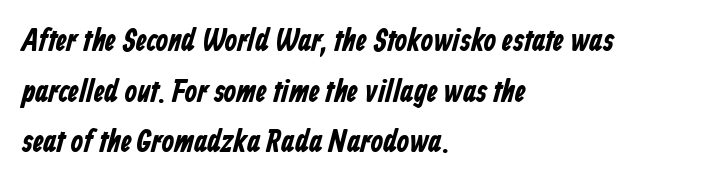
{"serif": "no", "bold": "yes", "weight": "bold", "width": "condensed", "stroke_contrast": "low", "x_height": "medium", "monospaced": "no", "underline": "no", "align": "left", "line_spacing": "normal", "line_spacing_ratio": 1.58, "letter_spacing": "normal", "letter_spacing_em": 0.0, "glyph_px": 32}
